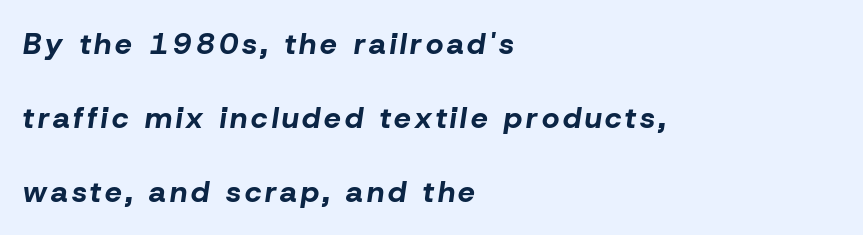
Glance below the letters and you will spot only blank space. Quick note: interline space is abundant. Here the designer chose a conventional face with non-uniform glyph widths. The font is running at its bold setting. The glyphs look as if they've been sheared to an angle.
